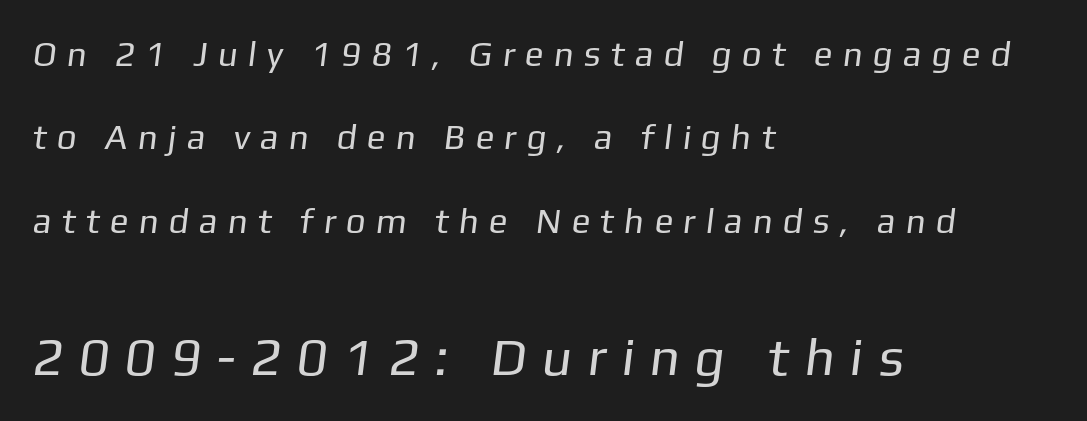
Q: Is the text bold? A: No.
Q: Is the typeface a serif or a sans-serif typeface? A: Sans-serif.
Q: Is the text underlined? A: No.
Q: How is the paragraph aligned? A: Left-aligned.
Q: Is the spacing between letters normal or unusually wide? A: Unusually wide.
Q: Is the spacing between lines tight, normal or loose? A: Loose.
Q: Which block of text is set in a larger size, the first (top) or the second (bottom)? A: The second (bottom) one.
Q: Width (condensed, normal, or wide)? A: Normal.
Q: Stroke contrast? A: Low.
Q: x-height? A: Medium.
Q: Monospaced? A: No.
